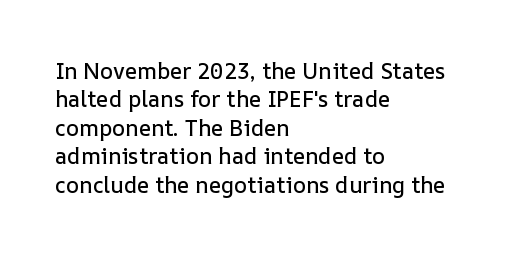
Q: Is the text italic (slanted)? A: No, it is upright.
Q: Is the text underlined? A: No.
Q: How is the paragraph aligned? A: Left-aligned.
Q: Is the spacing between letters normal or unusually wide? A: Normal.
Q: Is the spacing between lines tight, normal or loose? A: Normal.
